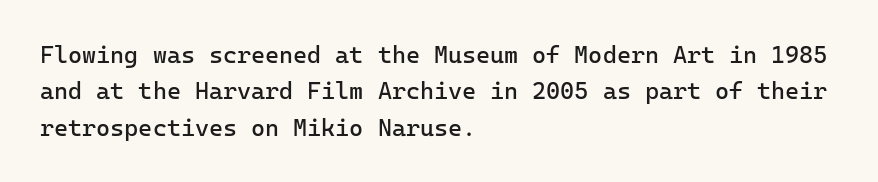
The image shows 24 px text type, upright; set left-aligned, normal line spacing (1.52x), normal letter spacing, not underlined.
